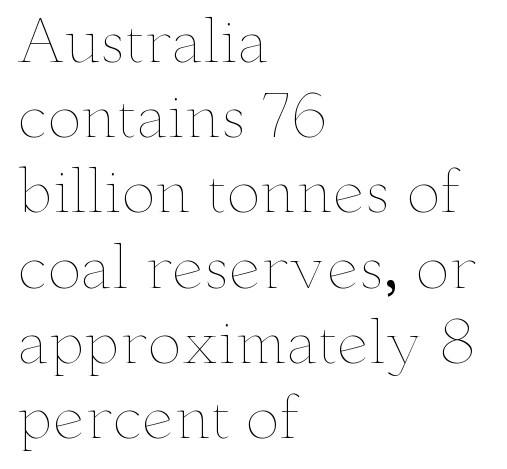
Q: Is the text bold? A: No.
Q: Is the text italic (slanted)? A: No, it is upright.
Q: Is the text underlined? A: No.
Q: How is the paragraph aligned? A: Left-aligned.
Q: Is the spacing between letters normal or unusually wide? A: Normal.
Q: Is the spacing between lines tight, normal or loose? A: Normal.
Q: Width (condensed, normal, or wide)? A: Wide.
Q: Stroke contrast? A: Low.
Q: x-height? A: Small.
Q: Monospaced? A: No.
